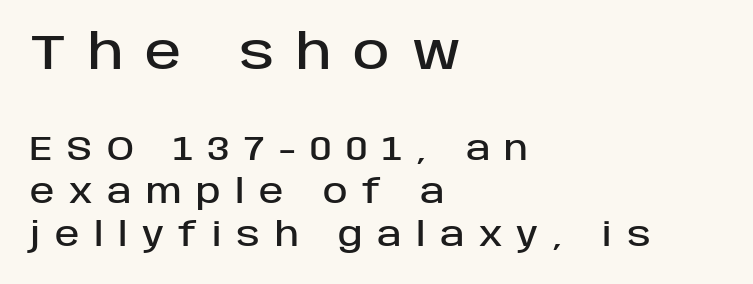
The image shows 49 px sans-serif type, upright; set left-aligned, normal line spacing (1.3x), unusually wide letter spacing (+0.44 em), not underlined; the first (top) block is 1.48x larger; low stroke contrast and a large x-height.
